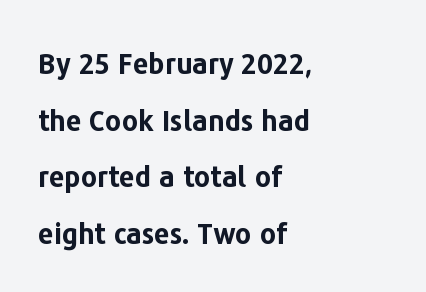
The block of text is sparse from top to bottom, with ample space between rows. Alignment: flush left. Strokes here are thick enough to call this a true bold. Glance below the letters and you will spot only blank space.
